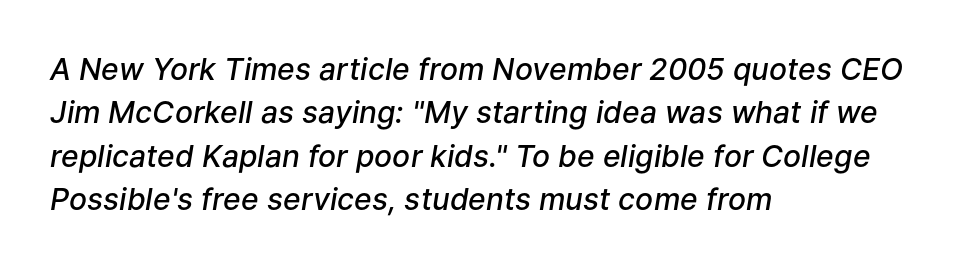
{"italic": "yes", "lean": "right", "slant_degrees": 9, "bold": "semi", "weight": "semibold", "width": "normal", "stroke_contrast": "low", "x_height": "medium", "monospaced": "no", "underline": "no", "align": "left", "line_spacing": "normal", "line_spacing_ratio": 1.45, "letter_spacing": "normal", "letter_spacing_em": 0.0, "glyph_px": 30}
